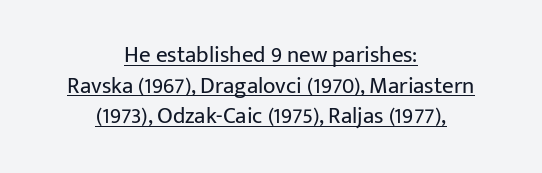
The image shows 23 px text type, upright; set centered, normal line spacing (1.33x), normal letter spacing, underlined.
